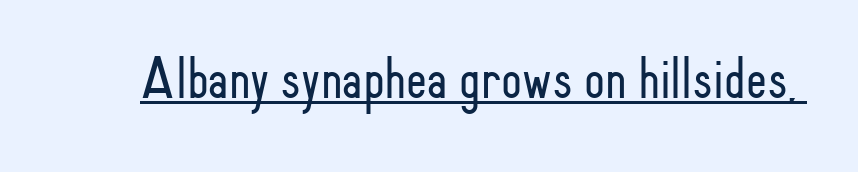
Q: Is the text bold? A: No.
Q: Is the text italic (slanted)? A: No, it is upright.
Q: Is the typeface a serif or a sans-serif typeface? A: Sans-serif.
Q: Is the text underlined? A: Yes.
Q: Is the spacing between letters normal or unusually wide? A: Normal.
Q: Width (condensed, normal, or wide)? A: Condensed.
Q: Stroke contrast? A: Low.
Q: x-height? A: Small.
Q: Monospaced? A: No.
